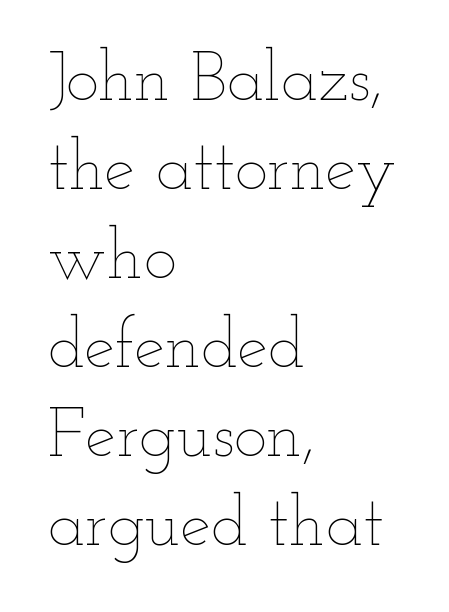
{"italic": "no", "bold": "no", "weight": "thin", "width": "wide", "stroke_contrast": "low", "x_height": "small", "monospaced": "no", "underline": "no", "align": "left", "line_spacing": "normal", "line_spacing_ratio": 1.29, "letter_spacing": "normal", "letter_spacing_em": 0.0, "glyph_px": 69}
